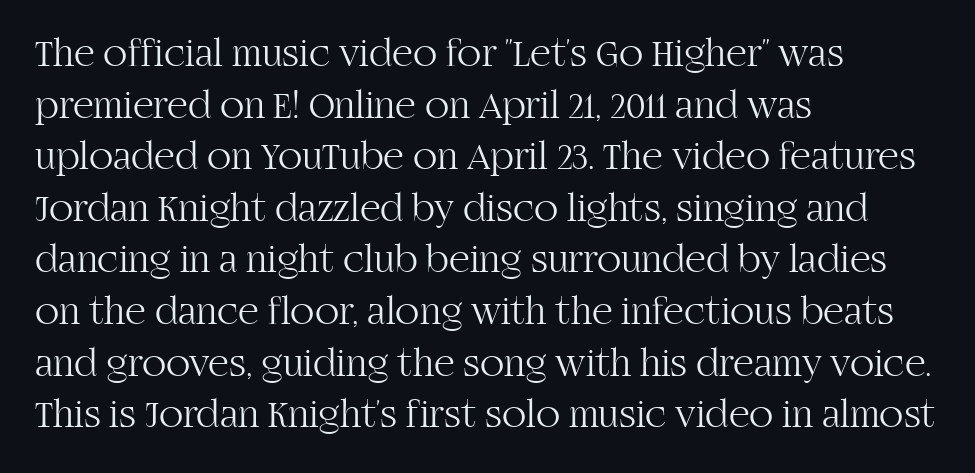
Q: Is the text bold? A: No.
Q: Is the text italic (slanted)? A: No, it is upright.
Q: Is the typeface a serif or a sans-serif typeface? A: Serif.
Q: Is the text underlined? A: No.
Q: How is the paragraph aligned? A: Left-aligned.
Q: Is the spacing between letters normal or unusually wide? A: Normal.
Q: Is the spacing between lines tight, normal or loose? A: Normal.
Q: Width (condensed, normal, or wide)? A: Normal.
Q: Stroke contrast? A: High.
Q: x-height? A: Large.
Q: Monospaced? A: No.
